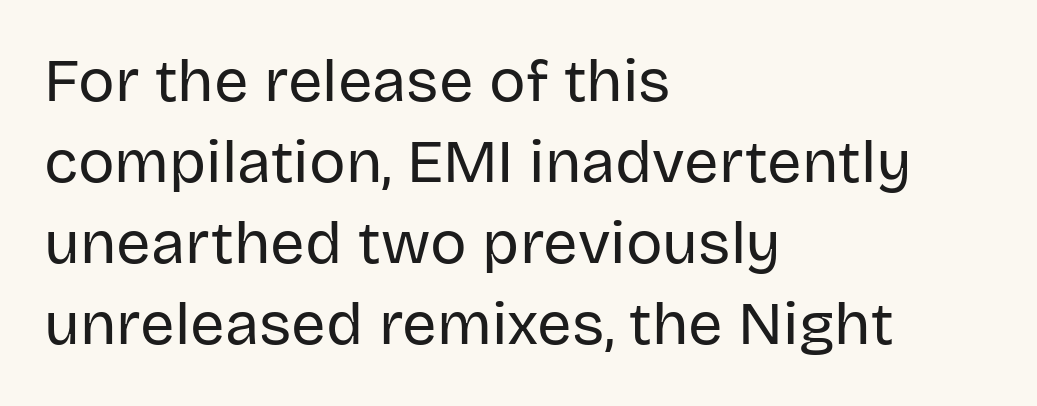
The image shows 61 px regular-weight sans-serif type, upright; set left-aligned, normal line spacing (1.33x), normal letter spacing, not underlined; low stroke contrast and a large x-height.
